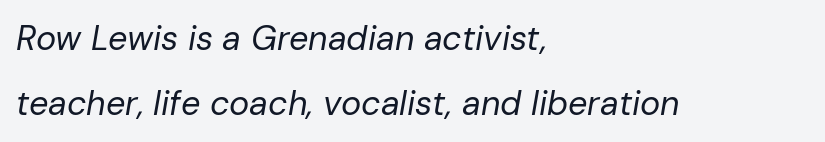
Q: Is the text bold? A: No.
Q: Is the text italic (slanted)? A: Yes, it leans right by about 10 degrees.
Q: Is the text underlined? A: No.
Q: How is the paragraph aligned? A: Left-aligned.
Q: Is the spacing between letters normal or unusually wide? A: Normal.
Q: Is the spacing between lines tight, normal or loose? A: Loose.
Q: Width (condensed, normal, or wide)? A: Normal.
Q: Stroke contrast? A: Low.
Q: x-height? A: Medium.
Q: Monospaced? A: No.
